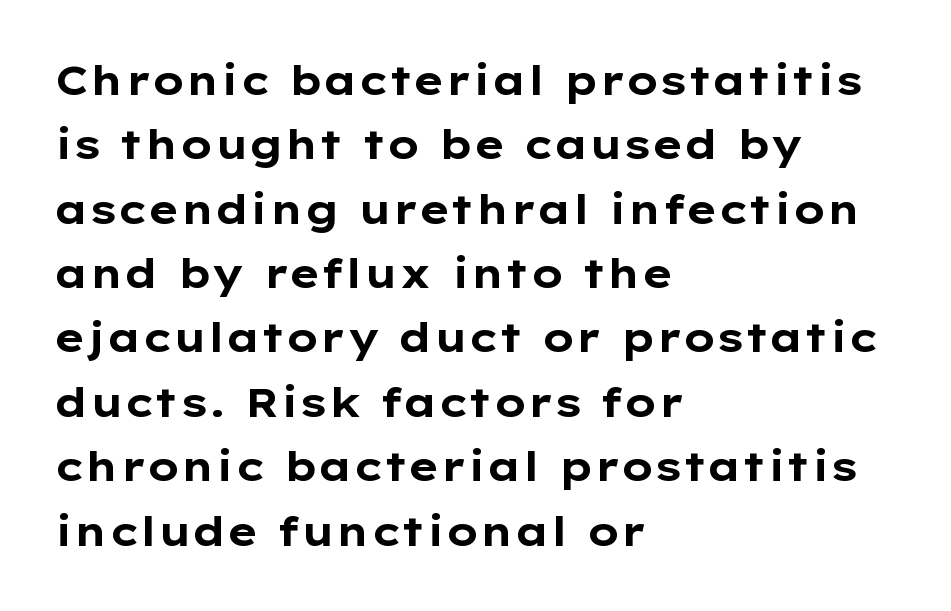
The image shows 41 px bold, wide sans-serif type, upright; set left-aligned, normal line spacing (1.57x), normal letter spacing, not underlined; low stroke contrast and a medium x-height.
